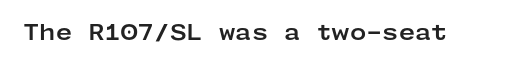
{"italic": "no", "bold": "yes", "underline": "no", "letter_spacing": "normal", "letter_spacing_em": 0.0, "glyph_px": 21}
